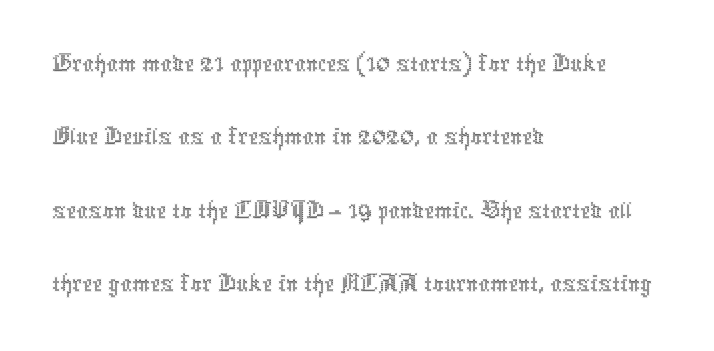
Vertical spacing — default. The cut favours lightness, reaching ordinary text weight at its darkest. Decoration check: the copy has no underline. Posture: straight, roman, zero tilt.
